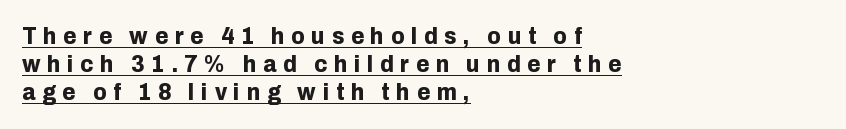
The image shows 24 px bold type, upright; set left-aligned, line spacing 1.17x, unusually wide letter spacing (+0.28 em), underlined.
